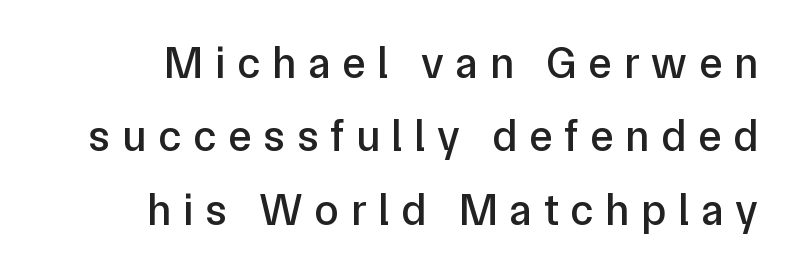
Q: Is the text italic (slanted)? A: No, it is upright.
Q: Is the typeface a serif or a sans-serif typeface? A: Sans-serif.
Q: Is the text underlined? A: No.
Q: How is the paragraph aligned? A: Right-aligned.
Q: Is the spacing between letters normal or unusually wide? A: Unusually wide.
Q: Is the spacing between lines tight, normal or loose? A: Normal.
Q: Width (condensed, normal, or wide)? A: Normal.
Q: Stroke contrast? A: Low.
Q: x-height? A: Medium.
Q: Monospaced? A: No.
